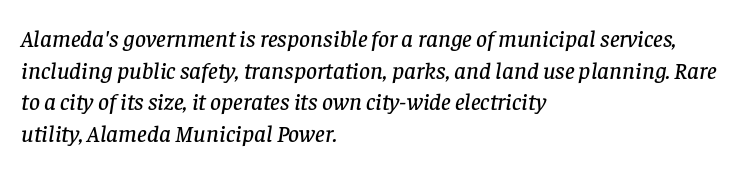
{"italic": "yes", "lean": "right", "slant_degrees": 8, "underline": "no", "align": "left", "line_spacing": "normal", "line_spacing_ratio": 1.32, "letter_spacing": "normal", "letter_spacing_em": 0.0, "glyph_px": 24}
